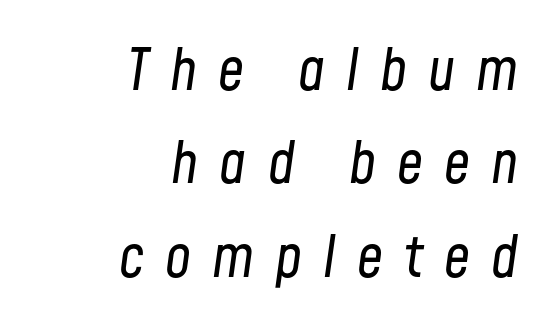
{"italic": "yes", "lean": "right", "slant_degrees": 8, "bold": "no", "weight": "regular", "width": "condensed", "stroke_contrast": "low", "x_height": "medium", "monospaced": "no", "underline": "no", "align": "right", "line_spacing": "normal", "line_spacing_ratio": 1.61, "letter_spacing": "wide", "letter_spacing_em": 0.36, "glyph_px": 58}
